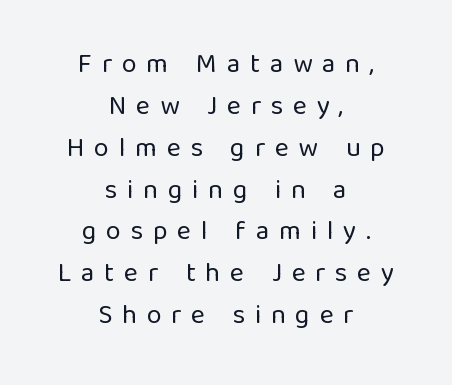
The designer left line spacing at the default. These lines have a slow, spaced-out rhythm from letter to letter. The setting favours the middle, as headings and verse often do. Style check: upright. Weight class: somewhere from thin through regular.
